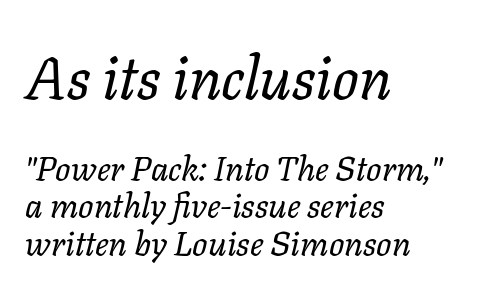
The image shows 59 px regular-weight type, italic (leaning right); set left-aligned, tight line spacing (1.11x), normal letter spacing, not underlined; the first (top) block is 1.74x larger; low stroke contrast and a medium x-height.
